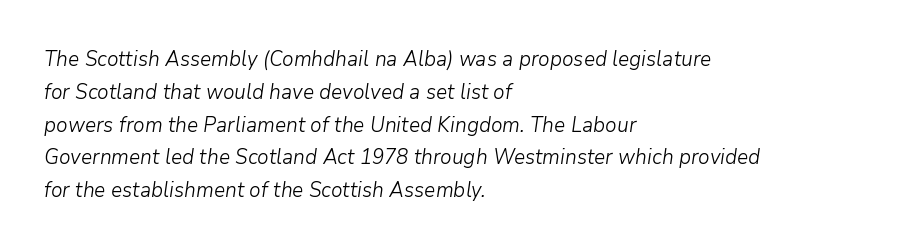
Line starts are locked; line ends wander. Default kerning and tracking; the words read as compact shapes. One glance says typical: line gaps are just what's usual. A typesetter would mark this as italic.
